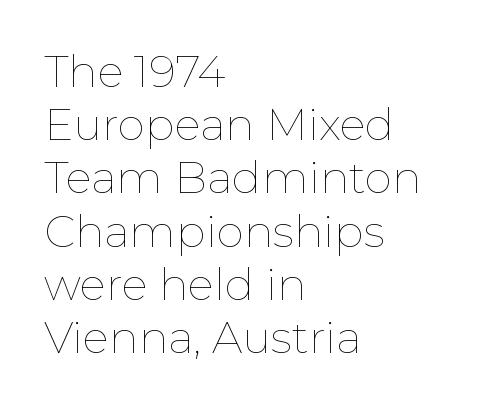
The letters look calm and open, with moderate or lighter stems. Leftover space on each line is placed entirely after the last word. Type without underlining. Inter-character spacing is left at the font's built-in metrics. The type sits square on the baseline with zero lean. The letters advance in unequal steps, a hallmark of proportional type.
